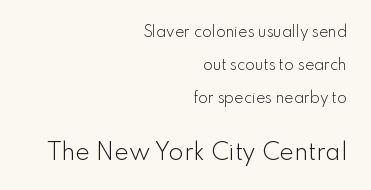
A typesetter would call this leading open, well beyond the default. Short and long lines alike share a common ending point at right. The rendering enlarges the type as you move from the upper chunk to the lower. Rendered with straight, roman letterforms. Observe the ordinary spacing: letters are neighbours, not strangers. The words here are not underlined.
